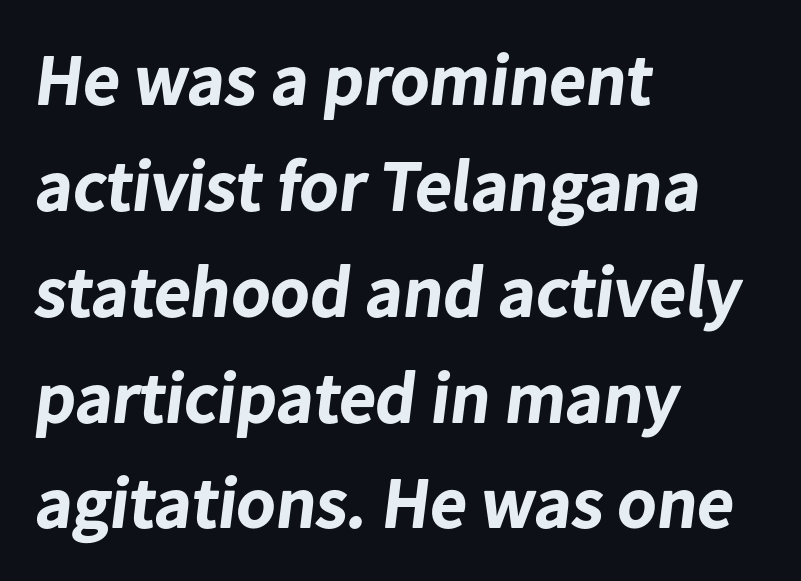
Spacing between characters is what you'd get straight out of the box. Does the copy run flush right? No — it runs flush left. Reading down the column, the eye jumps a familiar distance to each next line. Here the designer chose a conventional face with non-uniform glyph widths. The passage shown is emphatically bold.
